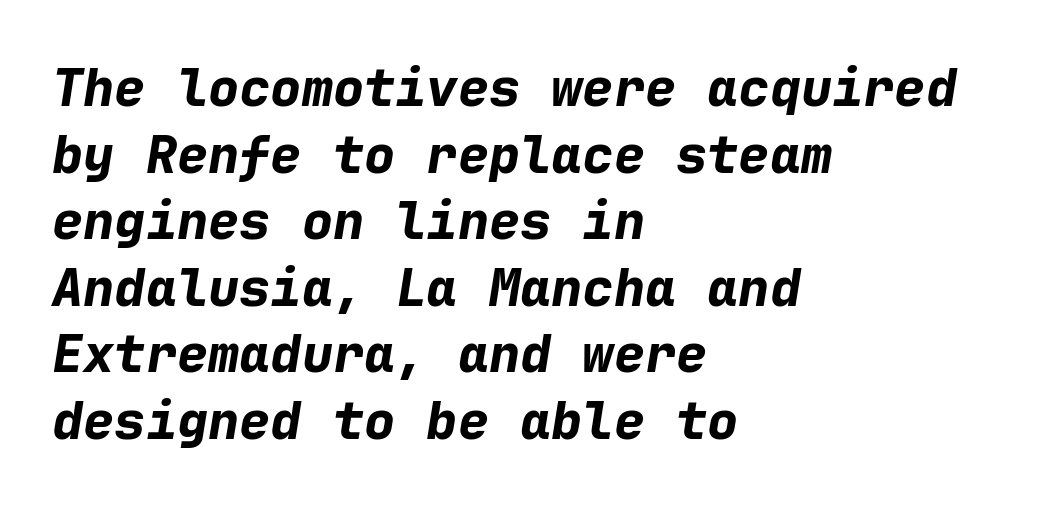
Q: Is the text bold? A: Yes.
Q: Is the text italic (slanted)? A: Yes, it leans right by about 9 degrees.
Q: Is the text underlined? A: No.
Q: How is the paragraph aligned? A: Left-aligned.
Q: Is the spacing between letters normal or unusually wide? A: Normal.
Q: Is the spacing between lines tight, normal or loose? A: Normal.
Q: Width (condensed, normal, or wide)? A: Normal.
Q: Stroke contrast? A: Low.
Q: x-height? A: Medium.
Q: Monospaced? A: Yes.
